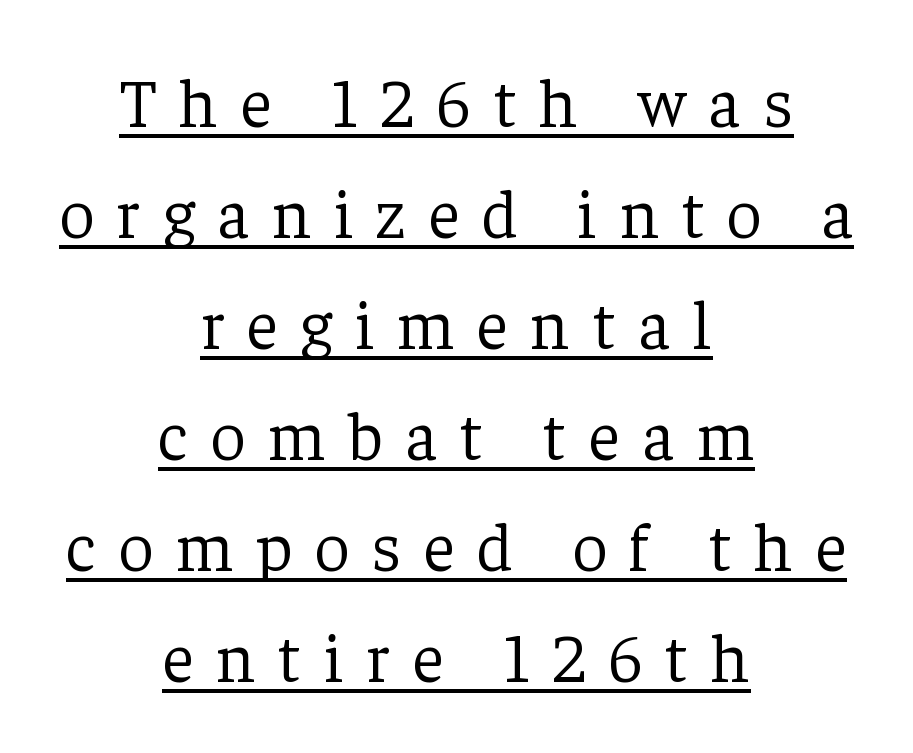
Q: Is the text bold? A: No.
Q: Is the text italic (slanted)? A: No, it is upright.
Q: Is the typeface a serif or a sans-serif typeface? A: Serif.
Q: Is the text underlined? A: Yes.
Q: How is the paragraph aligned? A: Centered.
Q: Is the spacing between letters normal or unusually wide? A: Unusually wide.
Q: Is the spacing between lines tight, normal or loose? A: Normal.
Q: Width (condensed, normal, or wide)? A: Normal.
Q: Stroke contrast? A: Low.
Q: x-height? A: Medium.
Q: Monospaced? A: No.
